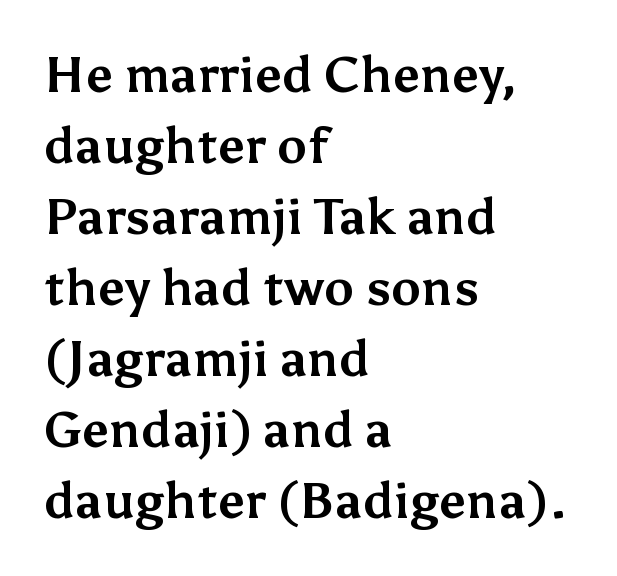
{"serif": "no", "italic": "no", "bold": "yes", "weight": "bold", "width": "normal", "stroke_contrast": "medium", "x_height": "medium", "monospaced": "no", "underline": "no", "align": "left", "line_spacing": "normal", "line_spacing_ratio": 1.42, "letter_spacing": "normal", "letter_spacing_em": 0.0, "glyph_px": 50}
